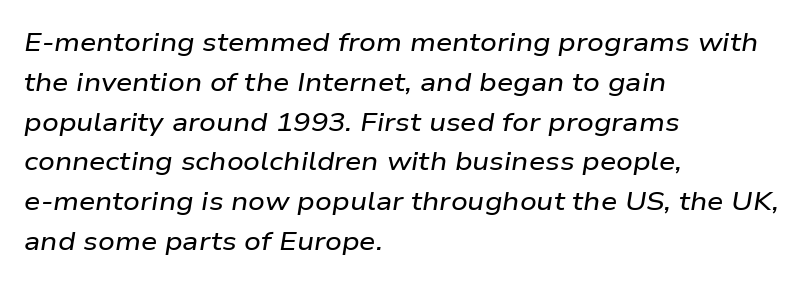
The lettering tilts uniformly, giving the passage an italic look. Is the letter spacing exaggerated? No — it looks like the ordinary default. Is there much room between lines? A standard amount, neither cramped nor airy. Plain, unruled lines of type. Teacher's note: observe the even left margin — that is flush-left alignment.
